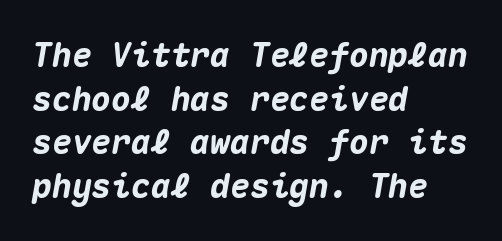
Q: Is the text bold? A: Yes.
Q: Is the text italic (slanted)? A: Yes, it leans right by about 10 degrees.
Q: Is the text underlined? A: No.
Q: How is the paragraph aligned? A: Left-aligned.
Q: Is the spacing between letters normal or unusually wide? A: Normal.
Q: Is the spacing between lines tight, normal or loose? A: Normal.
Q: Width (condensed, normal, or wide)? A: Normal.
Q: Stroke contrast? A: Medium.
Q: x-height? A: Medium.
Q: Monospaced? A: Yes.
